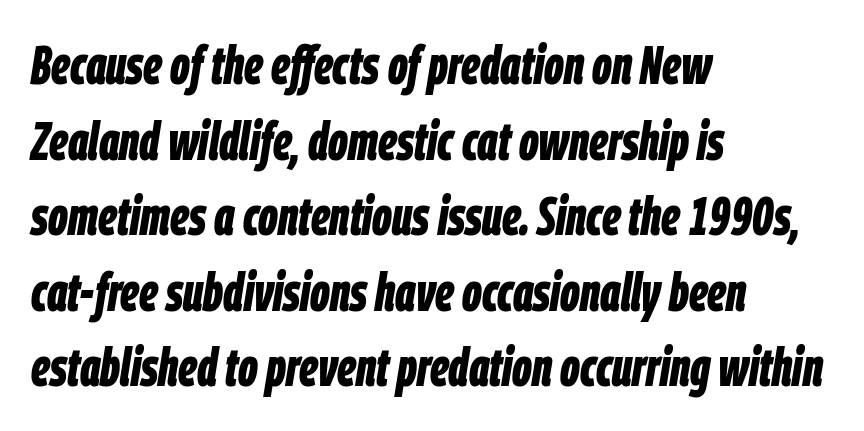
The image shows 54 px bold, condensed type, italic (leaning right); set left-aligned, normal line spacing (1.4x), normal letter spacing, not underlined; low stroke contrast and a large x-height.
